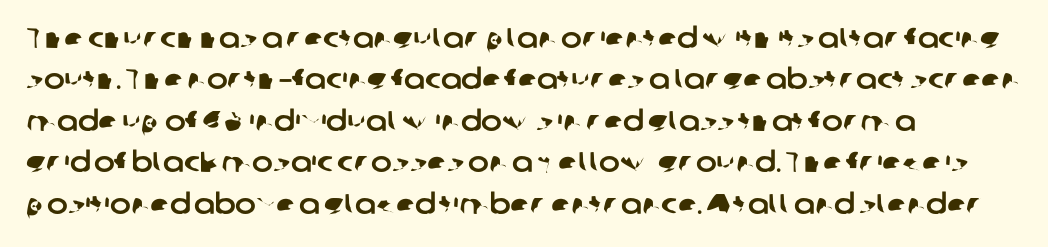
{"serif": "no", "width": "normal", "stroke_contrast": "low", "x_height": "medium", "monospaced": "no", "underline": "no", "align": "left", "line_spacing": "normal", "line_spacing_ratio": 1.48, "letter_spacing": "normal", "letter_spacing_em": 0.0, "glyph_px": 28}
